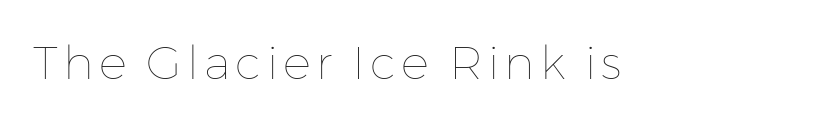
Is this a fixed-width face? No — the glyphs have proportional, varying widths. This is not heavy type; no bold has been used. Rendered with straight, roman letterforms. Any mark beneath the type? The region is blank.
